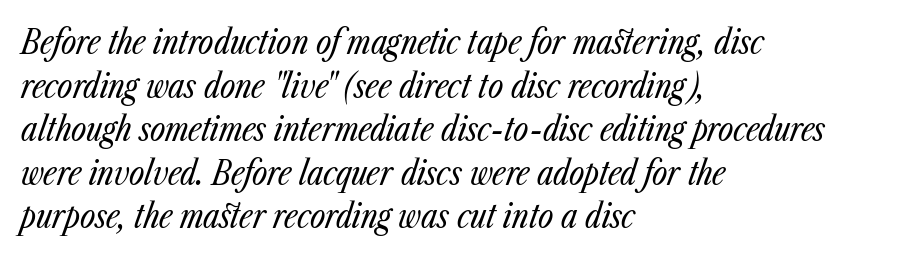
Regular leading. Short note: letters normally spaced. Nobody drew a line under any word here. Rendered with sloped, italic letterforms.
